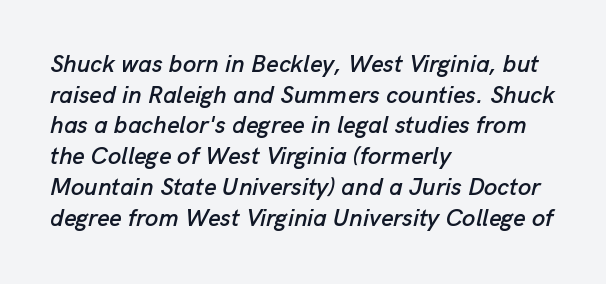
Q: Is the text italic (slanted)? A: Yes, it leans right by about 13 degrees.
Q: Is the text underlined? A: No.
Q: How is the paragraph aligned? A: Left-aligned.
Q: Is the spacing between letters normal or unusually wide? A: Normal.
Q: Is the spacing between lines tight, normal or loose? A: Normal.
